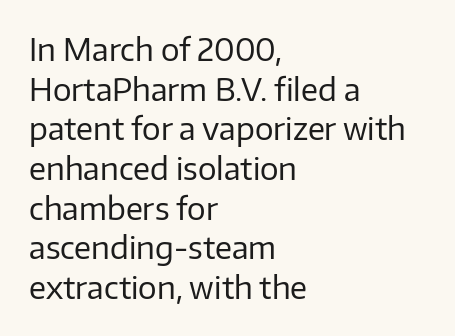
The image shows 31 px regular-weight sans-serif type, upright; set left-aligned, normal line spacing (1.28x), normal letter spacing, not underlined; low stroke contrast and a medium x-height.
